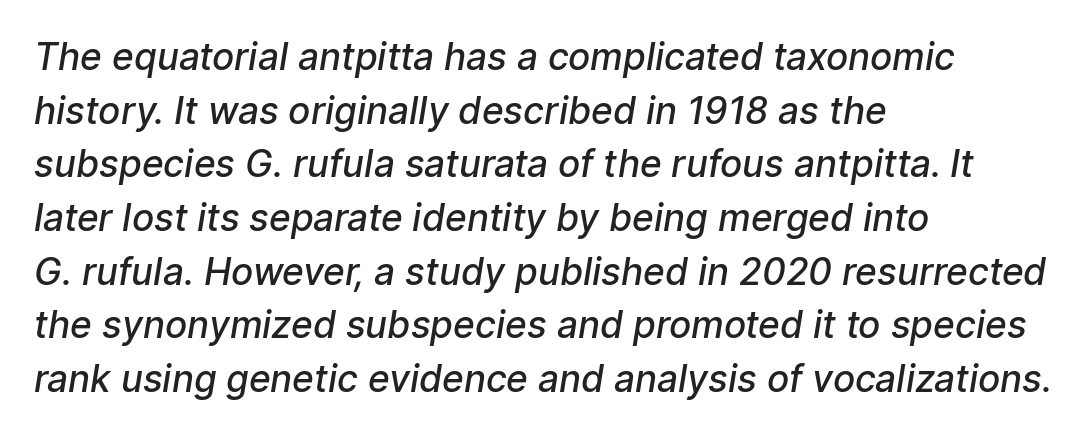
{"serif": "no", "bold": "semi", "weight": "semibold", "width": "normal", "stroke_contrast": "low", "x_height": "medium", "monospaced": "no", "underline": "no", "align": "left", "line_spacing": "normal", "line_spacing_ratio": 1.45, "letter_spacing": "normal", "letter_spacing_em": 0.0, "glyph_px": 37}
